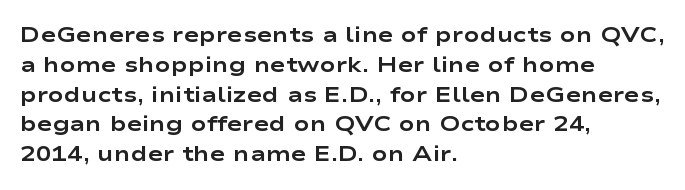
The image shows 21 px bold type, upright; set left-aligned, normal line spacing (1.42x), normal letter spacing, not underlined.
